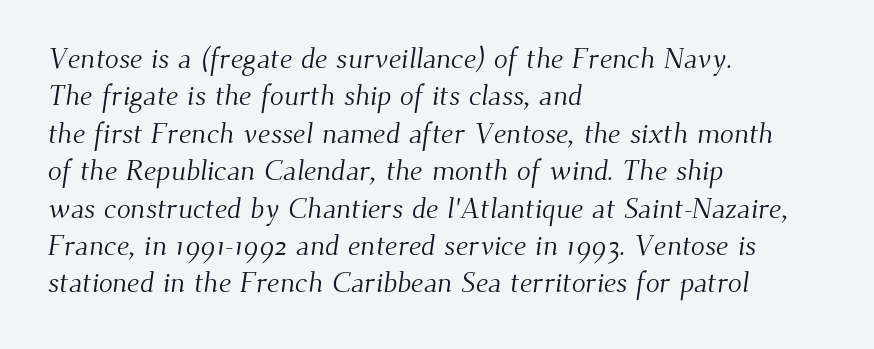
The image shows 29 px light serif type; set left-aligned, normal line spacing (1.29x), normal letter spacing, not underlined; medium stroke contrast and a small x-height.
